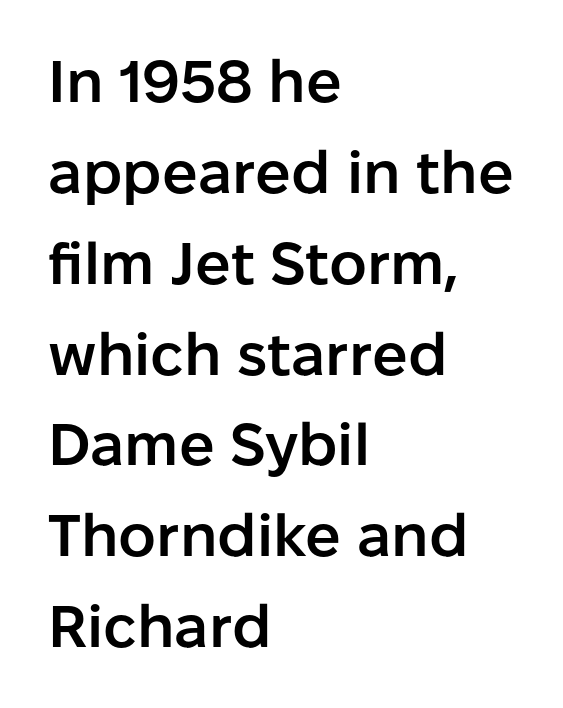
The image shows 59 px semibold sans-serif type, upright; set left-aligned, normal line spacing (1.54x), normal letter spacing, not underlined; low stroke contrast and a medium x-height.
